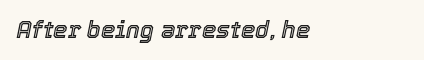
{"italic": "yes", "lean": "right", "slant_degrees": 12, "underline": "no", "letter_spacing": "normal", "letter_spacing_em": 0.0, "glyph_px": 23}
